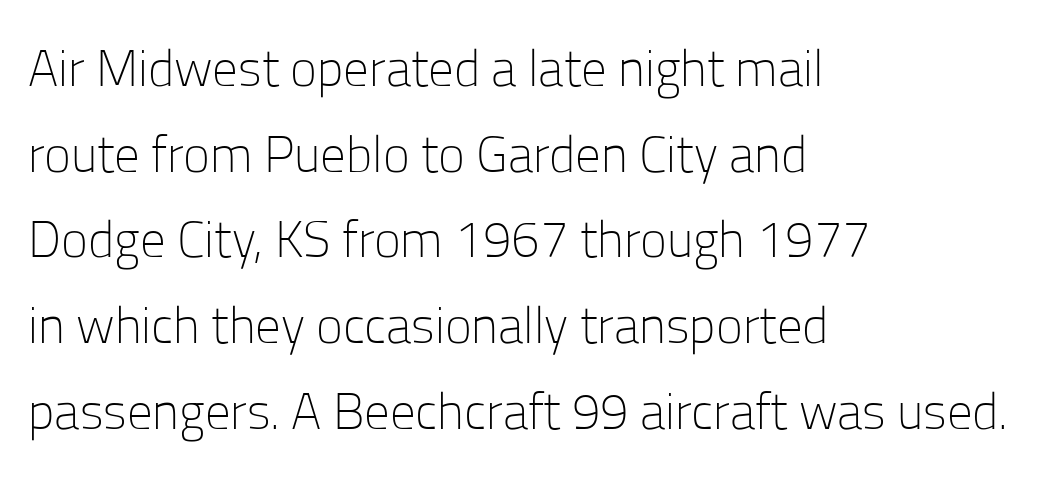
The image shows 51 px light sans-serif type, upright; set left-aligned, normal line spacing (1.68x), normal letter spacing, not underlined; low stroke contrast and a medium x-height.
